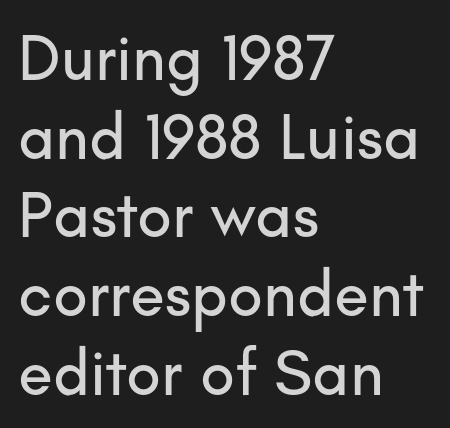
Look at the tracking — it's just the regular setting, nothing added. This sample is left-justified, so line endings fall wherever the words run out. Upright lettering throughout. These lines are composed in type without serifs. Think of a printed novel: that variable character pitch is what you see here. Descenders are the only things crossing below the line.
